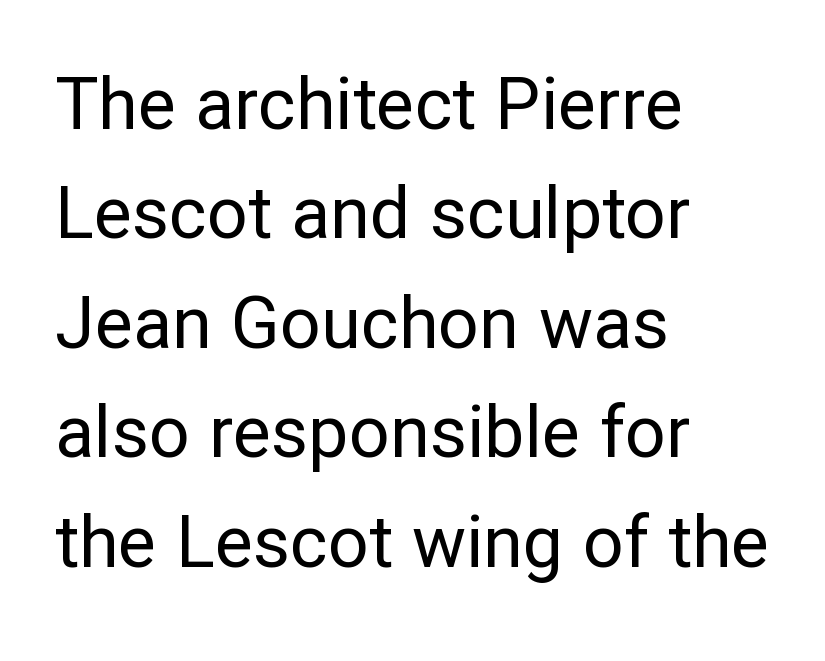
{"serif": "no", "italic": "no", "bold": "no", "weight": "regular", "width": "normal", "stroke_contrast": "low", "x_height": "medium", "monospaced": "no", "underline": "no", "align": "left", "line_spacing": "normal", "line_spacing_ratio": 1.52, "letter_spacing": "normal", "letter_spacing_em": 0.0, "glyph_px": 72}
